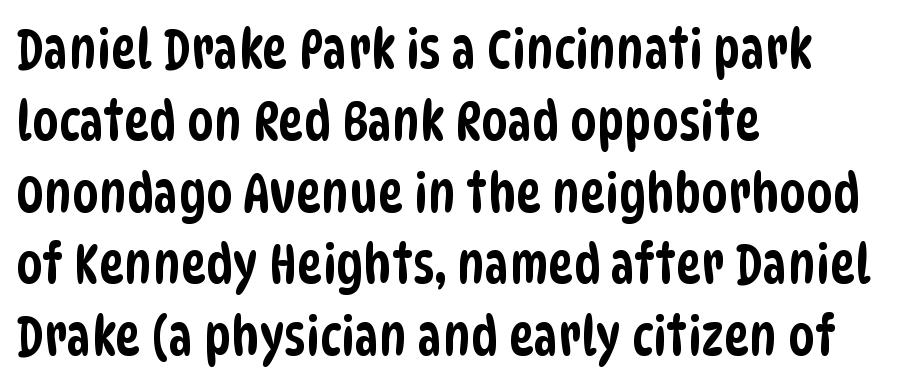
{"serif": "no", "width": "condensed", "stroke_contrast": "low", "x_height": "large", "monospaced": "no", "underline": "no", "align": "left", "line_spacing": "normal", "line_spacing_ratio": 1.33, "letter_spacing": "normal", "letter_spacing_em": 0.0, "glyph_px": 54}
